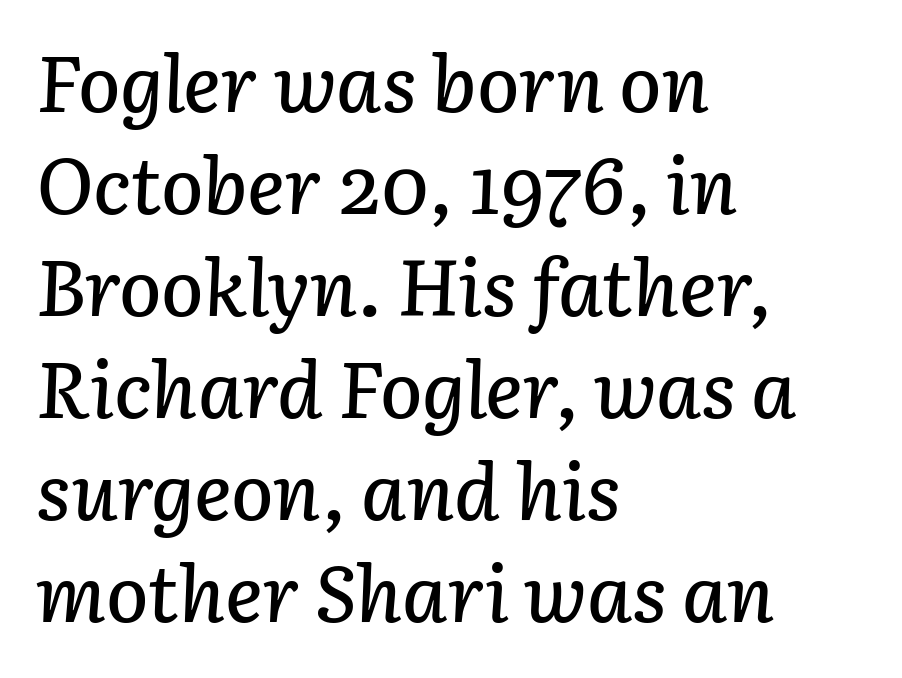
Q: Is the text italic (slanted)? A: Yes, it leans right by about 3 degrees.
Q: Is the text underlined? A: No.
Q: How is the paragraph aligned? A: Left-aligned.
Q: Is the spacing between letters normal or unusually wide? A: Normal.
Q: Is the spacing between lines tight, normal or loose? A: Normal.
Q: Width (condensed, normal, or wide)? A: Normal.
Q: Stroke contrast? A: Low.
Q: x-height? A: Medium.
Q: Monospaced? A: No.
